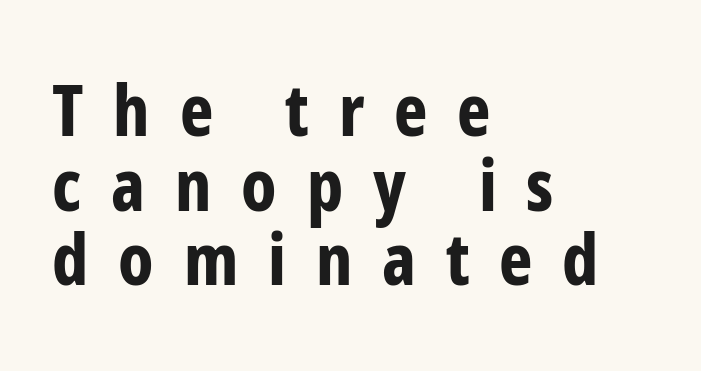
The image shows 71 px bold, condensed sans-serif type, upright; set left-aligned, tight line spacing (1.05x), unusually wide letter spacing (+0.42 em), not underlined; low stroke contrast and a medium x-height.
